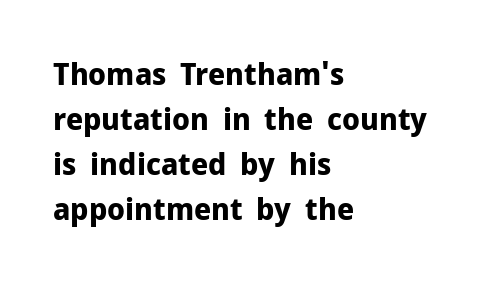
The image shows 31 px bold sans-serif type, upright; set left-aligned, normal line spacing (1.45x), normal letter spacing, not underlined; low stroke contrast and a medium x-height.
